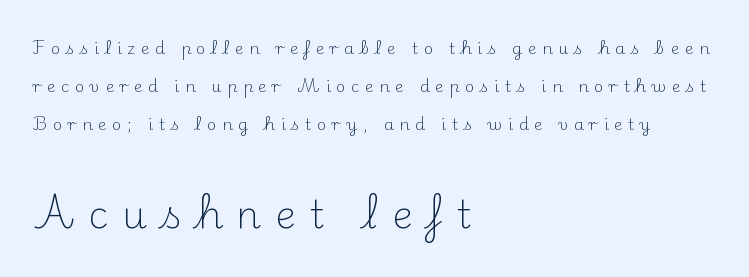
Q: Is the text bold? A: No.
Q: Is the text italic (slanted)? A: No, it is upright.
Q: Is the typeface a serif or a sans-serif typeface? A: Serif.
Q: Is the text underlined? A: No.
Q: How is the paragraph aligned? A: Left-aligned.
Q: Is the spacing between letters normal or unusually wide? A: Unusually wide.
Q: Is the spacing between lines tight, normal or loose? A: Loose.
Q: Which block of text is set in a larger size, the first (top) or the second (bottom)? A: The second (bottom) one.
Q: Width (condensed, normal, or wide)? A: Normal.
Q: Stroke contrast? A: Medium.
Q: x-height? A: Small.
Q: Monospaced? A: No.
